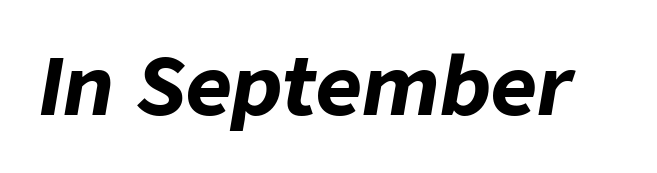
The image shows 80 px bold type, italic (leaning right); set normal letter spacing, not underlined; low stroke contrast and a medium x-height.
